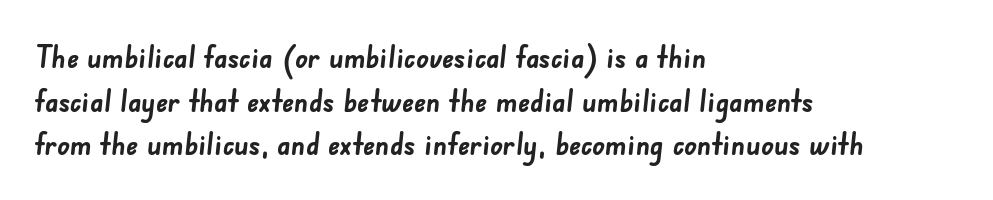
The image shows 31 px semibold sans-serif type; set left-aligned, normal line spacing (1.41x), normal letter spacing, not underlined; low stroke contrast and a small x-height.
